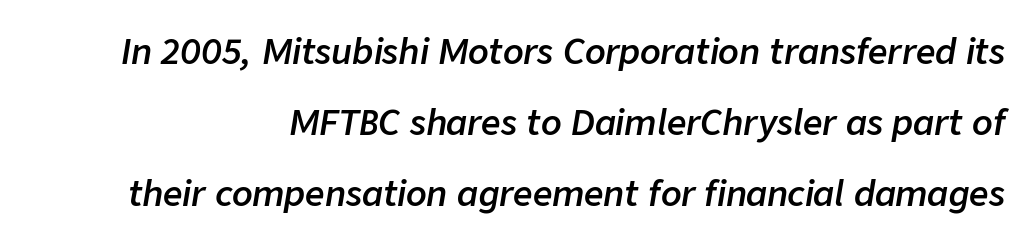
{"italic": "yes", "lean": "right", "slant_degrees": 9, "bold": "semi", "weight": "semibold", "width": "normal", "stroke_contrast": "low", "x_height": "medium", "monospaced": "no", "underline": "no", "line_spacing": "loose", "line_spacing_ratio": 2.09, "letter_spacing": "normal", "letter_spacing_em": 0.0, "glyph_px": 34}
